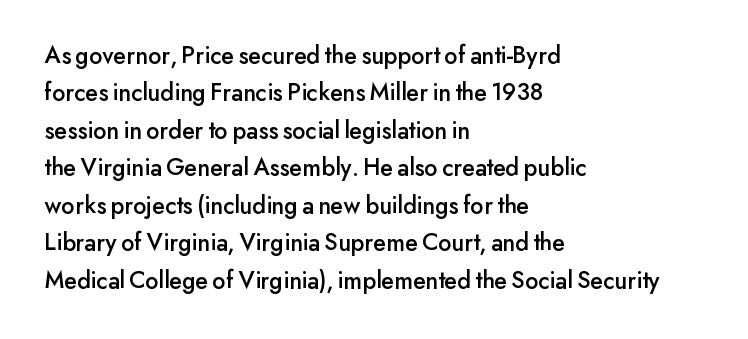
Q: Is the text italic (slanted)? A: No, it is upright.
Q: Is the text underlined? A: No.
Q: How is the paragraph aligned? A: Left-aligned.
Q: Is the spacing between letters normal or unusually wide? A: Normal.
Q: Is the spacing between lines tight, normal or loose? A: Normal.
